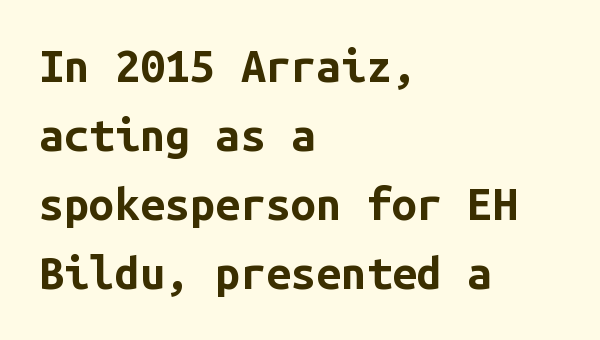
Q: Is the text bold? A: Yes.
Q: Is the text italic (slanted)? A: No, it is upright.
Q: Is the typeface a serif or a sans-serif typeface? A: Sans-serif.
Q: Is the text underlined? A: No.
Q: How is the paragraph aligned? A: Left-aligned.
Q: Is the spacing between letters normal or unusually wide? A: Normal.
Q: Is the spacing between lines tight, normal or loose? A: Normal.
Q: Width (condensed, normal, or wide)? A: Normal.
Q: Stroke contrast? A: Low.
Q: x-height? A: Medium.
Q: Monospaced? A: Yes.
